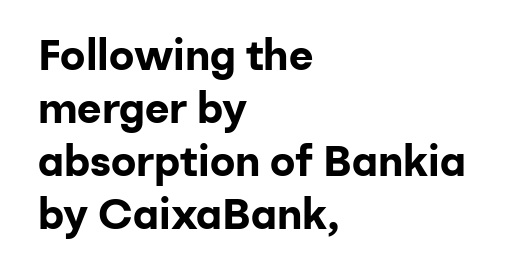
{"serif": "no", "italic": "no", "bold": "yes", "weight": "bold", "width": "normal", "stroke_contrast": "low", "x_height": "medium", "monospaced": "no", "underline": "no", "align": "left", "line_spacing": "normal", "line_spacing_ratio": 1.26, "letter_spacing": "normal", "letter_spacing_em": 0.0, "glyph_px": 42}
